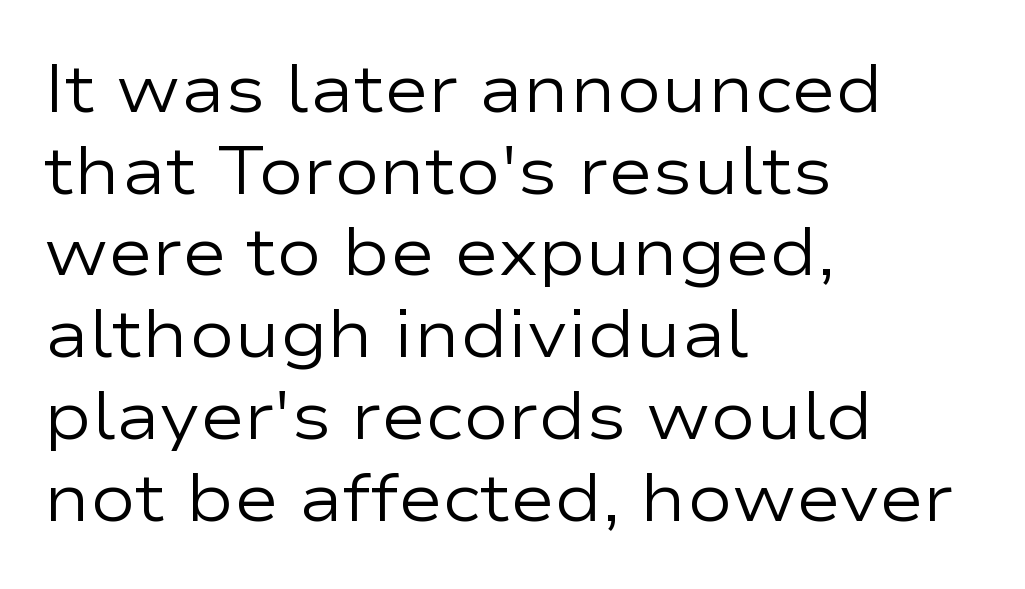
Q: Is the text bold? A: No.
Q: Is the text italic (slanted)? A: No, it is upright.
Q: Is the typeface a serif or a sans-serif typeface? A: Sans-serif.
Q: Is the text underlined? A: No.
Q: How is the paragraph aligned? A: Left-aligned.
Q: Is the spacing between letters normal or unusually wide? A: Normal.
Q: Width (condensed, normal, or wide)? A: Wide.
Q: Stroke contrast? A: Low.
Q: x-height? A: Medium.
Q: Monospaced? A: No.
